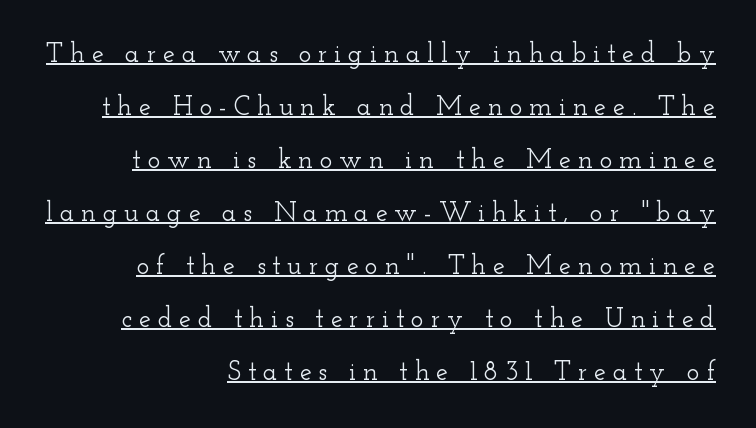
Q: Is the text italic (slanted)? A: No, it is upright.
Q: Is the text underlined? A: Yes.
Q: How is the paragraph aligned? A: Right-aligned.
Q: Is the spacing between letters normal or unusually wide? A: Unusually wide.
Q: Is the spacing between lines tight, normal or loose? A: Loose.
